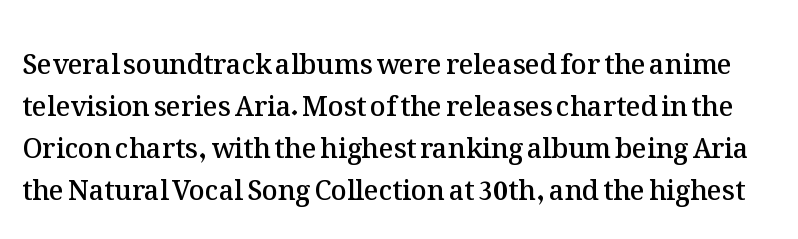
The image shows 27 px text type, upright; set normal line spacing (1.55x), normal letter spacing, not underlined.
